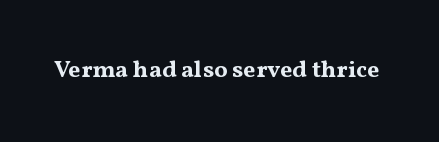
What stands out about the letter spacing? Nothing — it is the standard amount. Upright lettering throughout. Bold? Absolutely — the strokes are thick and heavy. The glyphs are unaccompanied by any horizontal stroke below them.
